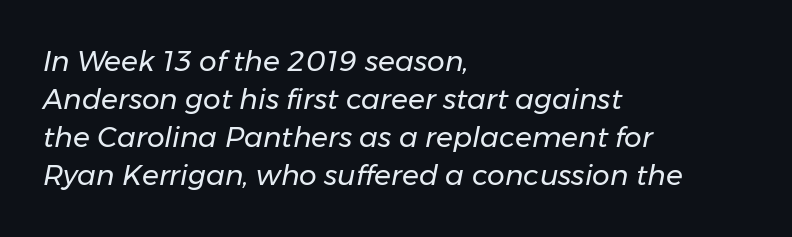
{"italic": "yes", "lean": "right", "slant_degrees": 11, "bold": "no", "weight": "regular", "width": "normal", "stroke_contrast": "low", "x_height": "medium", "monospaced": "no", "underline": "no", "align": "left", "line_spacing": "normal", "line_spacing_ratio": 1.36, "letter_spacing": "normal", "letter_spacing_em": 0.0, "glyph_px": 28}
